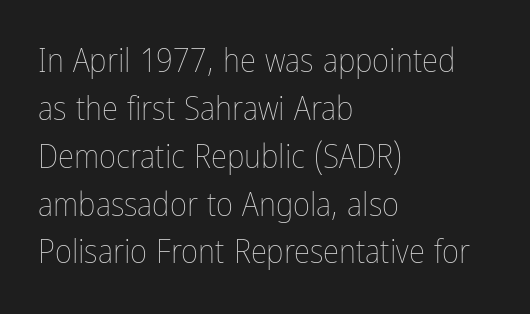
{"italic": "no", "bold": "no", "weight": "thin", "width": "condensed", "stroke_contrast": "low", "x_height": "medium", "monospaced": "no", "underline": "no", "align": "left", "line_spacing": "normal", "line_spacing_ratio": 1.45, "letter_spacing": "normal", "letter_spacing_em": 0.0, "glyph_px": 33}
